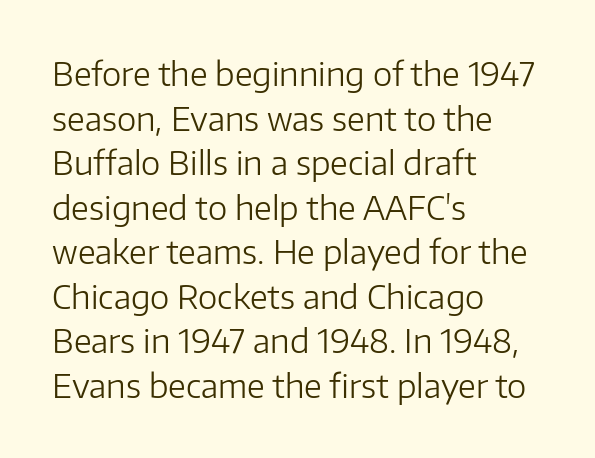
Style check: upright. A typesetter would call this leading conventional body-copy spacing. Is the type heavy? It reads as light-to-regular instead. Does the type have serifs? No, each stem ends abruptly. Compared with typical body copy, the letter spacing here is the same. The paragraph has a hard left edge and a soft right edge.
